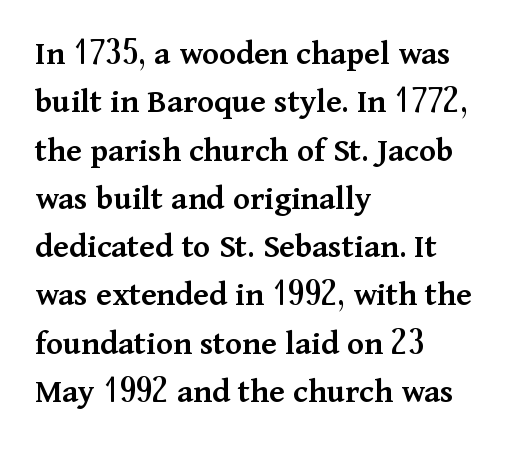
Notice how the passage keeps a crisp vertical edge on the left only. Regarding serifs, this sample has them. The gap between lines stays unmarked. Words appear dense and cohesive because spacing is normal.
